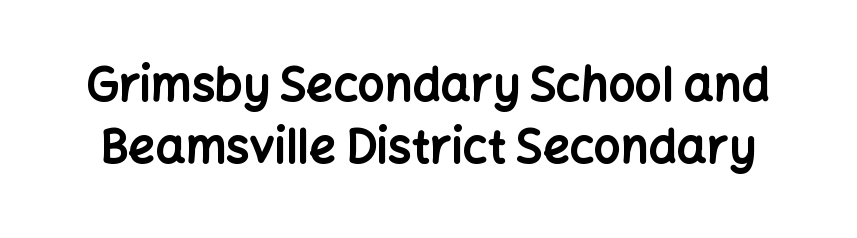
The image shows 47 px bold sans-serif type, upright; set normal line spacing (1.32x), normal letter spacing, not underlined; low stroke contrast and a medium x-height.
